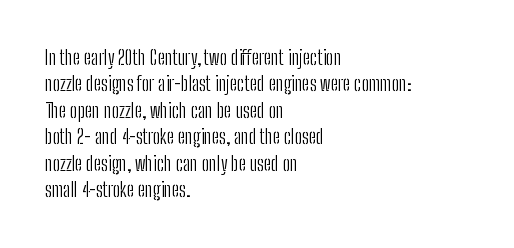
Characters remain perfectly vertical along every line. Rows of type keep a routine distance in the vertical direction. The face looks like a standard text weight, possibly lighter. Letter spacing: default. Each row of text sits above clean, open space.
